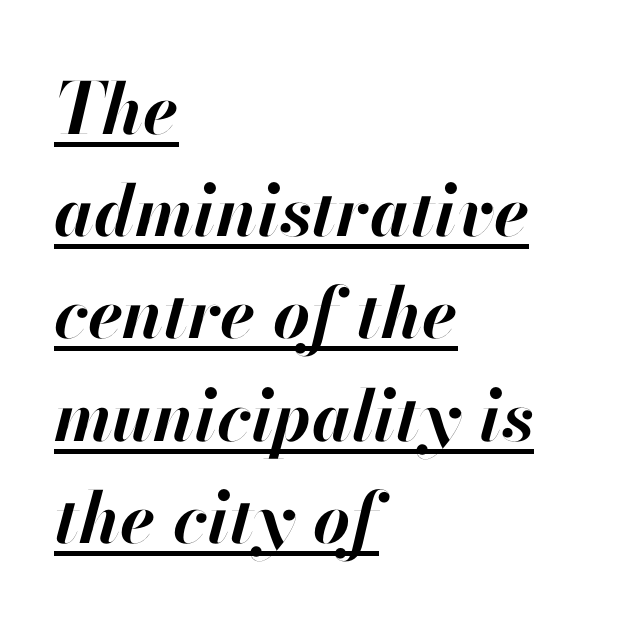
{"italic": "yes", "lean": "right", "slant_degrees": 13, "bold": "yes", "weight": "bold", "width": "normal", "stroke_contrast": "high", "x_height": "small", "monospaced": "no", "underline": "yes", "align": "left", "line_spacing": "normal", "line_spacing_ratio": 1.44, "letter_spacing": "normal", "letter_spacing_em": 0.0, "glyph_px": 71}
